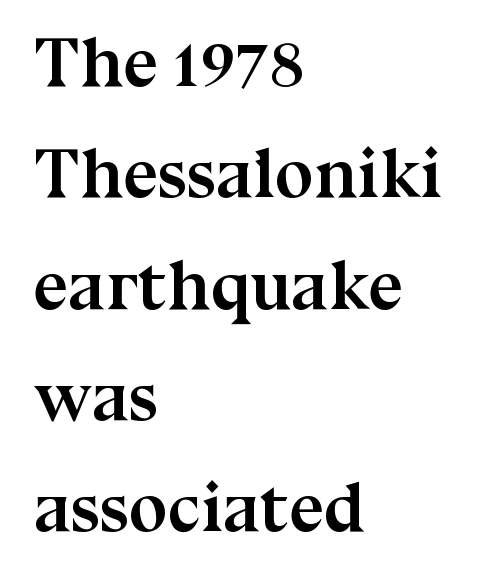
The image shows 70 px semibold serif type, upright; set left-aligned, normal line spacing (1.59x), normal letter spacing, not underlined; medium stroke contrast and a medium x-height.
